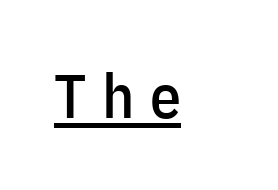
{"serif": "no", "italic": "no", "width": "condensed", "stroke_contrast": "low", "x_height": "medium", "monospaced": "no", "underline": "yes", "align": "left", "letter_spacing": "wide", "letter_spacing_em": 0.25, "glyph_px": 62}
